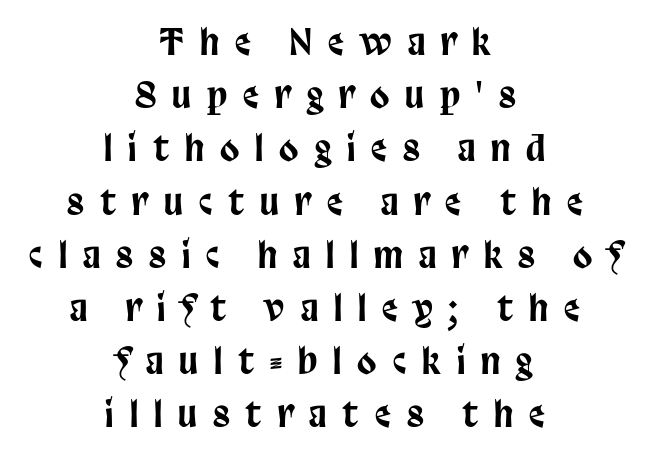
Q: Is the text italic (slanted)? A: No, it is upright.
Q: Is the typeface a serif or a sans-serif typeface? A: Sans-serif.
Q: Is the text underlined? A: No.
Q: How is the paragraph aligned? A: Centered.
Q: Is the spacing between letters normal or unusually wide? A: Unusually wide.
Q: Is the spacing between lines tight, normal or loose? A: Normal.
Q: Width (condensed, normal, or wide)? A: Condensed.
Q: Stroke contrast? A: Low.
Q: x-height? A: Large.
Q: Monospaced? A: No.
